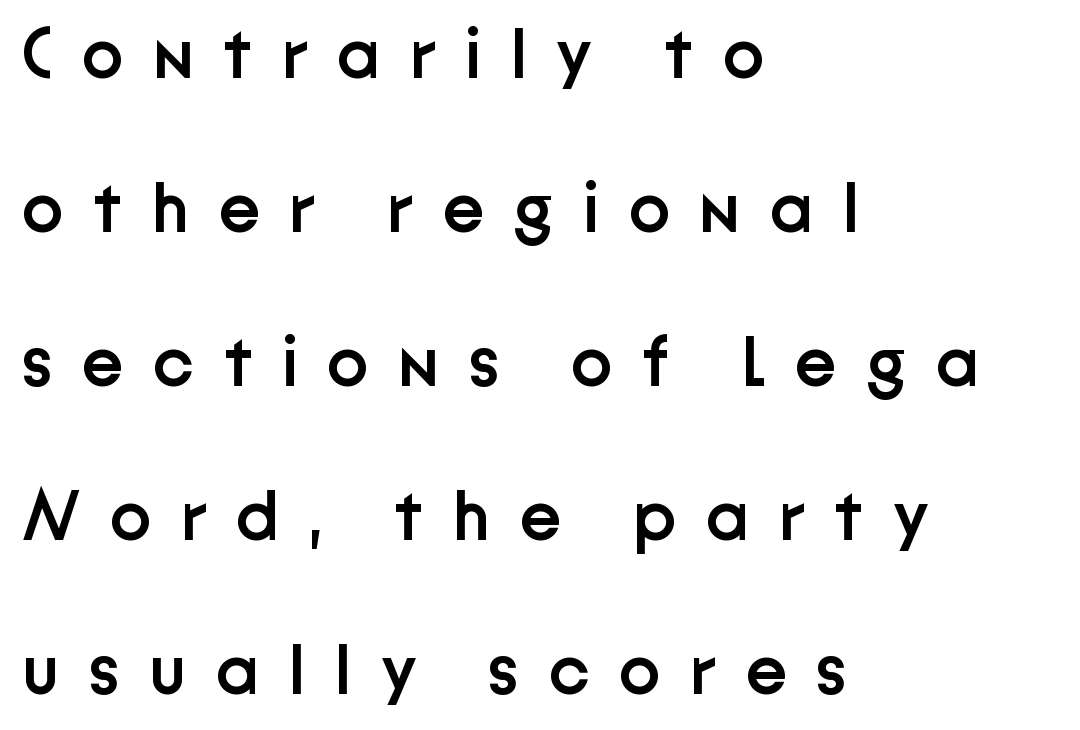
{"serif": "no", "italic": "no", "bold": "semi", "weight": "semibold", "width": "normal", "stroke_contrast": "low", "x_height": "medium", "monospaced": "no", "underline": "no", "align": "left", "line_spacing": "loose", "line_spacing_ratio": 2.2, "letter_spacing": "wide", "letter_spacing_em": 0.42, "glyph_px": 70}
